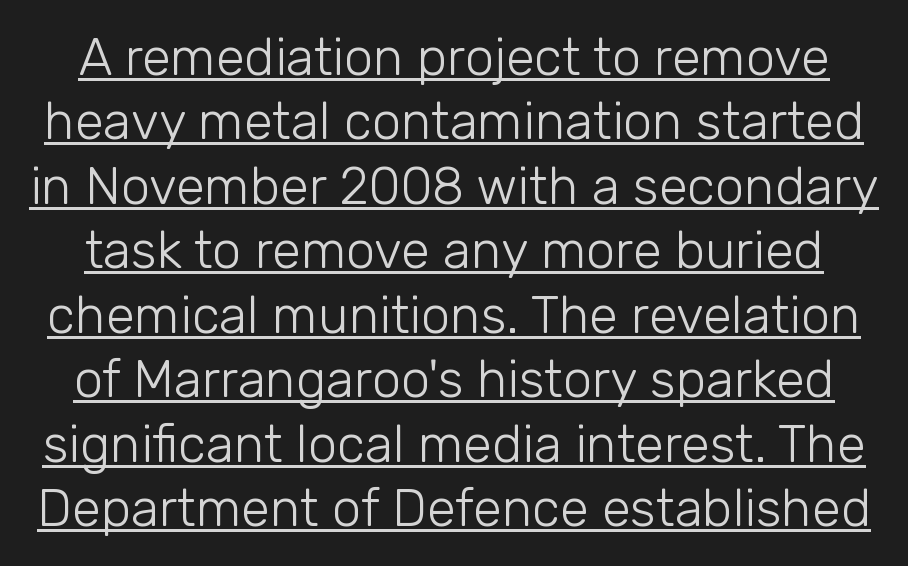
Q: Is the text bold? A: No.
Q: Is the text italic (slanted)? A: No, it is upright.
Q: Is the typeface a serif or a sans-serif typeface? A: Sans-serif.
Q: Is the text underlined? A: Yes.
Q: Is the spacing between letters normal or unusually wide? A: Normal.
Q: Width (condensed, normal, or wide)? A: Normal.
Q: Stroke contrast? A: Low.
Q: x-height? A: Medium.
Q: Monospaced? A: No.
